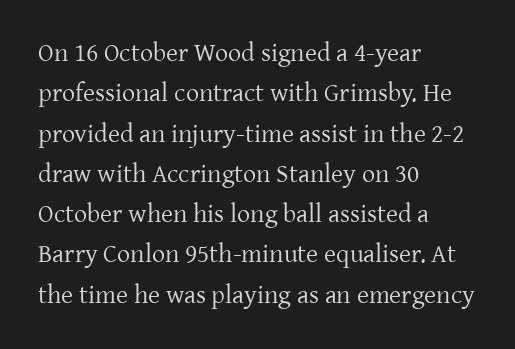
The image shows 26 px text type, upright; set left-aligned, normal line spacing (1.55x), normal letter spacing, not underlined.
